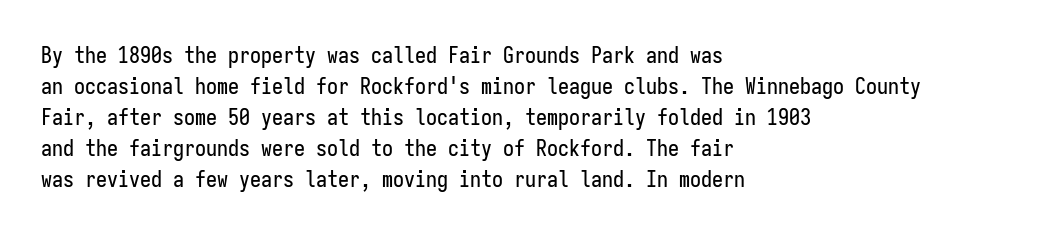
The image shows 22 px text type, upright; set left-aligned, normal line spacing (1.41x), normal letter spacing, not underlined.
